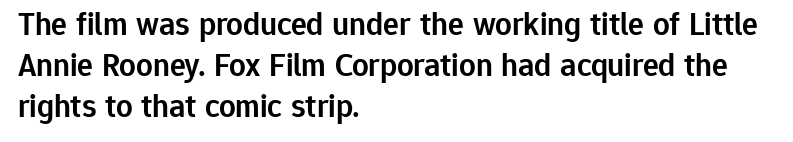
The image shows 33 px semibold sans-serif type, upright; set left-aligned, normal line spacing (1.25x), normal letter spacing, not underlined; low stroke contrast and a medium x-height.
